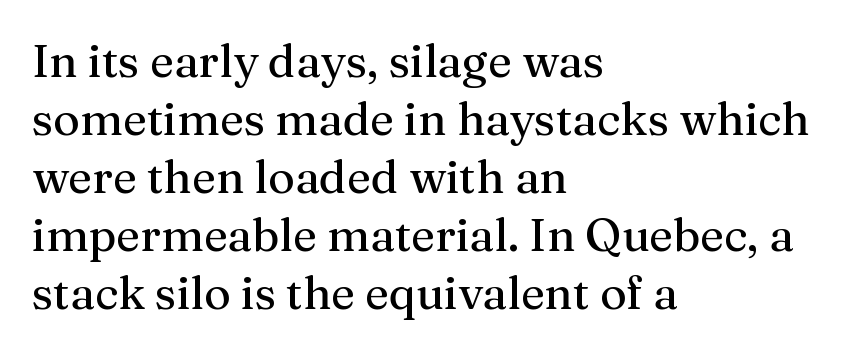
Italic: no, the glyphs are upright roman. In CSS terms this would be text-align: left. To sum up the face: it has serifs. Does the leading feel generous? No, just average.
